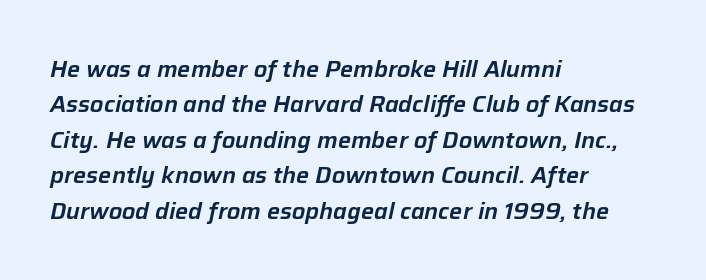
Q: Is the text italic (slanted)? A: Yes, it leans right by about 12 degrees.
Q: Is the text underlined? A: No.
Q: How is the paragraph aligned? A: Left-aligned.
Q: Is the spacing between letters normal or unusually wide? A: Normal.
Q: Is the spacing between lines tight, normal or loose? A: Normal.
